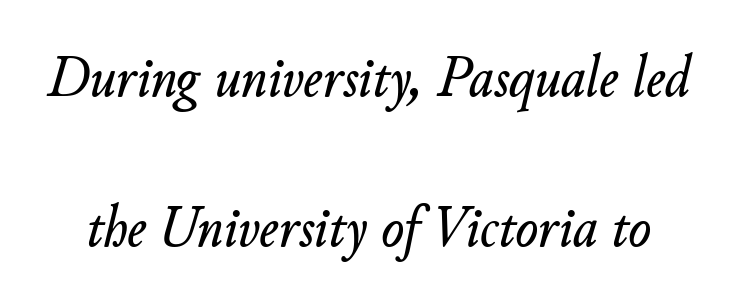
Nothing unusual about the tracking: characters are spaced as the font intends. Italic: yes, the glyphs are oblique. Decoration check: the copy has no underline. Do the characters align in a grid? No, the font is proportional. The block of text is sparse from top to bottom, with ample space between rows.
